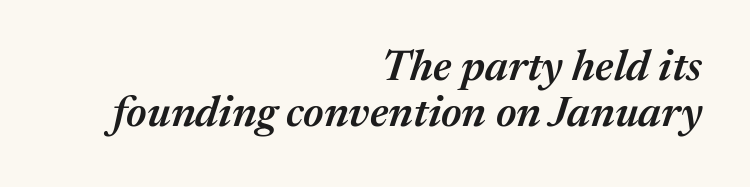
Q: Is the text bold? A: Semi-bold.
Q: Is the text italic (slanted)? A: Yes, it leans right by about 17 degrees.
Q: Is the text underlined? A: No.
Q: How is the paragraph aligned? A: Right-aligned.
Q: Is the spacing between letters normal or unusually wide? A: Normal.
Q: Is the spacing between lines tight, normal or loose? A: Tight.
Q: Width (condensed, normal, or wide)? A: Normal.
Q: Stroke contrast? A: Medium.
Q: x-height? A: Medium.
Q: Monospaced? A: No.
